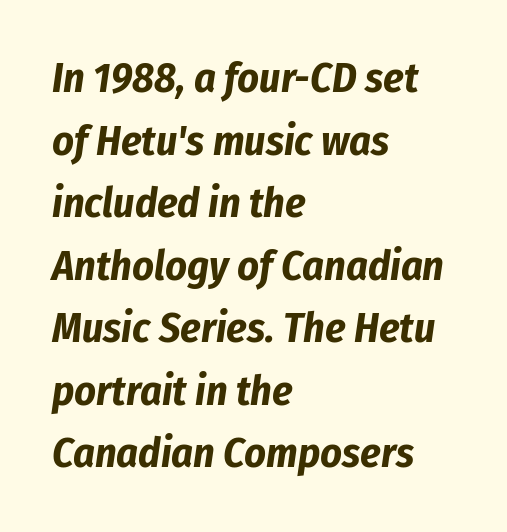
The image shows 42 px bold, condensed type, italic (leaning right); set left-aligned, normal line spacing (1.49x), normal letter spacing, not underlined; low stroke contrast and a medium x-height.
